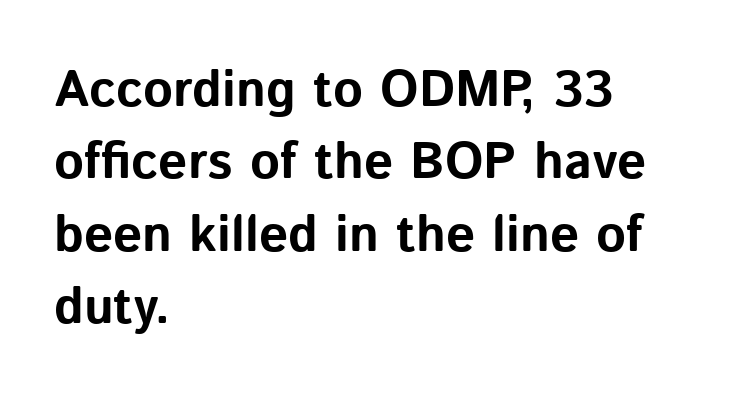
{"serif": "no", "italic": "no", "bold": "yes", "weight": "bold", "width": "normal", "stroke_contrast": "low", "x_height": "medium", "monospaced": "no", "underline": "no", "align": "left", "line_spacing": "normal", "line_spacing_ratio": 1.42, "letter_spacing": "normal", "letter_spacing_em": 0.0, "glyph_px": 51}
